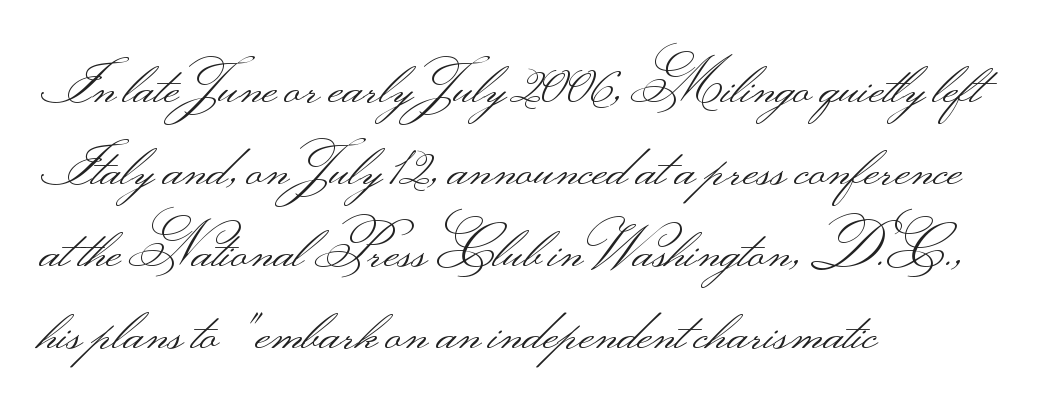
{"serif": "no", "bold": "no", "weight": "light", "width": "wide", "stroke_contrast": "medium", "monospaced": "no", "underline": "no", "align": "left", "line_spacing": "normal", "line_spacing_ratio": 1.44, "letter_spacing": "normal", "letter_spacing_em": 0.0, "glyph_px": 57}
